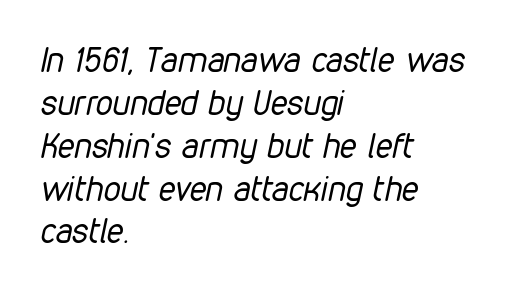
The image shows 34 px regular-weight, condensed type, italic (leaning right); set left-aligned, normal line spacing (1.26x), normal letter spacing, not underlined; low stroke contrast and a medium x-height.
